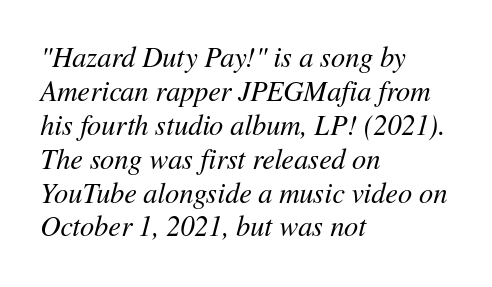
{"italic": "yes", "lean": "right", "slant_degrees": 11, "bold": "no", "weight": "regular", "width": "normal", "stroke_contrast": "medium", "x_height": "medium", "monospaced": "no", "underline": "no", "align": "left", "line_spacing_ratio": 1.21, "letter_spacing": "normal", "letter_spacing_em": 0.0, "glyph_px": 28}
